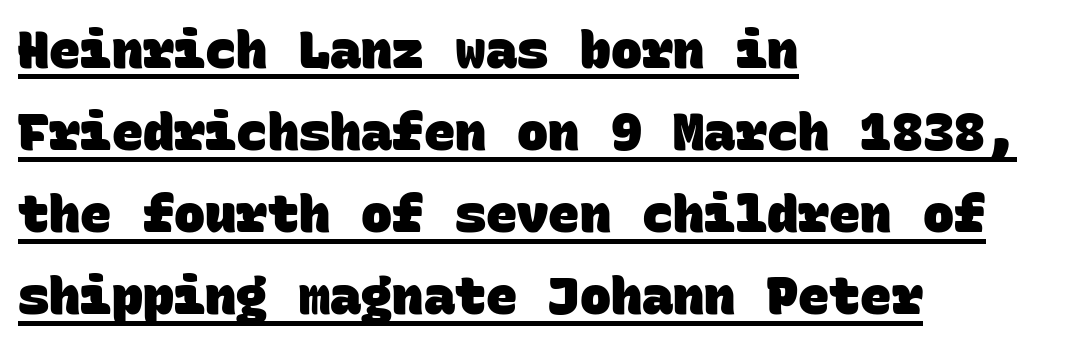
The image shows 52 px heavy sans-serif type, monospaced; set left-aligned, normal line spacing (1.58x), normal letter spacing, underlined; low stroke contrast and a large x-height.
